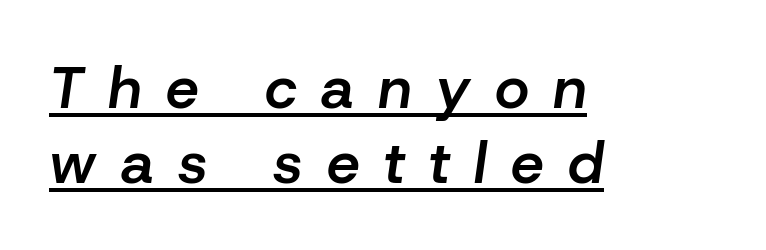
The image shows 59 px semibold type, italic (leaning right); set left-aligned, normal line spacing (1.27x), unusually wide letter spacing (+0.41 em), underlined; low stroke contrast and a medium x-height.
